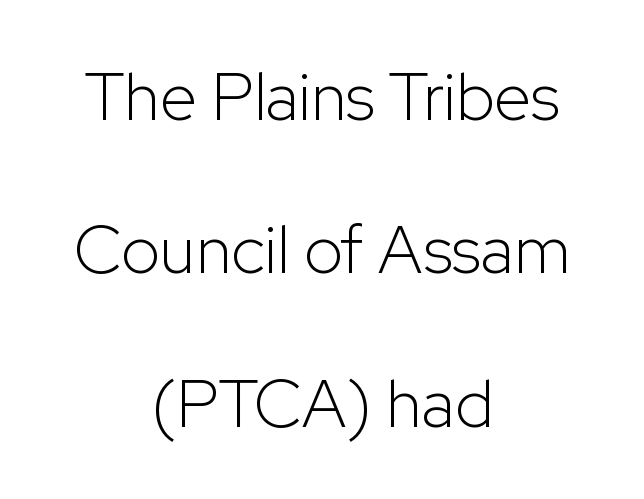
{"serif": "no", "italic": "no", "bold": "no", "weight": "light", "width": "normal", "stroke_contrast": "low", "x_height": "medium", "monospaced": "no", "underline": "no", "align": "center", "line_spacing": "loose", "line_spacing_ratio": 2.29, "letter_spacing": "normal", "letter_spacing_em": 0.0, "glyph_px": 67}
